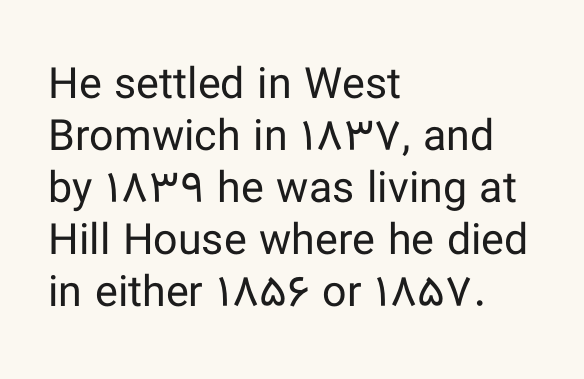
Left-aligned paragraph, ragged on the right. Type without underlining. Each stroke keeps to a modest, everyday thickness or less. The letters stand upright; this is a roman face. Compared with typical body copy, the letter spacing here is the same. The passage shown is typed in a proportional face where columns would drift.
